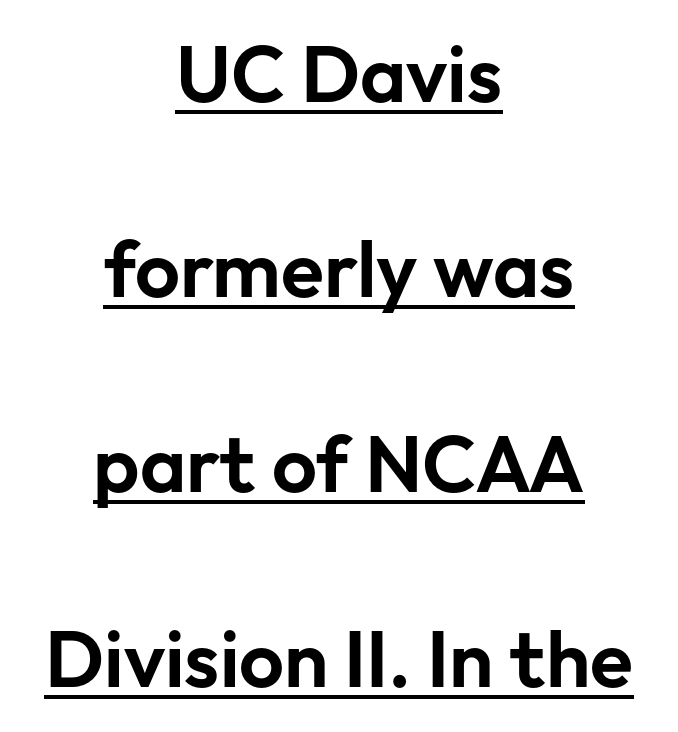
Q: Is the text italic (slanted)? A: No, it is upright.
Q: Is the typeface a serif or a sans-serif typeface? A: Sans-serif.
Q: Is the text underlined? A: Yes.
Q: How is the paragraph aligned? A: Centered.
Q: Is the spacing between letters normal or unusually wide? A: Normal.
Q: Is the spacing between lines tight, normal or loose? A: Loose.
Q: Width (condensed, normal, or wide)? A: Normal.
Q: Stroke contrast? A: Low.
Q: x-height? A: Medium.
Q: Monospaced? A: No.
